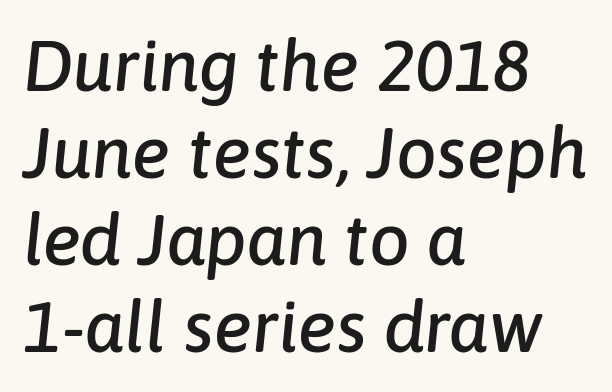
Q: Is the text italic (slanted)? A: Yes, it leans right by about 6 degrees.
Q: Is the text underlined? A: No.
Q: How is the paragraph aligned? A: Left-aligned.
Q: Is the spacing between letters normal or unusually wide? A: Normal.
Q: Width (condensed, normal, or wide)? A: Normal.
Q: Stroke contrast? A: Low.
Q: x-height? A: Medium.
Q: Monospaced? A: No.
